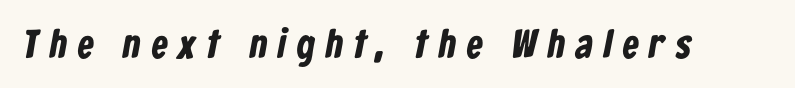
Glance below the letters and you will spot only blank space. As a designer I'd log this as weight 700, bold. This sample uses expanded letter spacing, leaving extra air between glyphs. A typesetter would call this proportional, since set widths differ per character.
